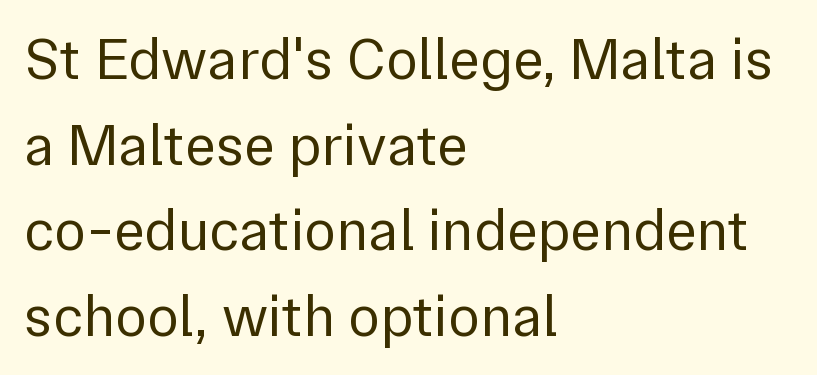
Nope, not italic — everything's standing straight. The face used here is proportionally spaced, like ordinary book or web type. Nothing sits at the stroke ends, so this counts as sans-serif. Short note: letters normally spaced. Check the space under the baseline: it is left empty. No letter is thick-stroked: the sample isn't bold.
